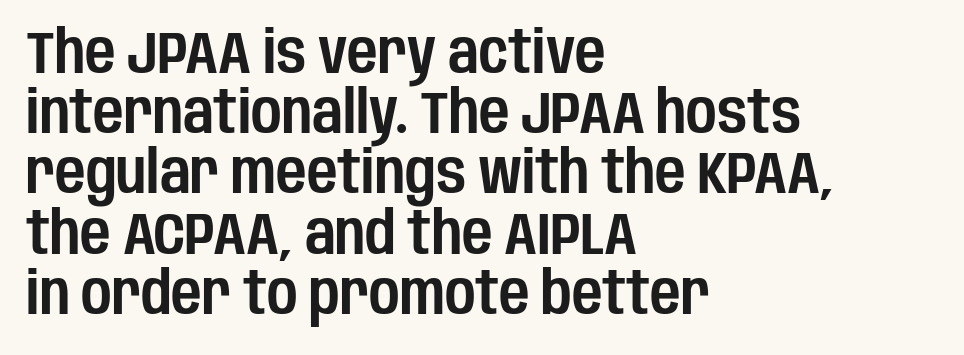
The image shows 59 px condensed sans-serif type, upright; set left-aligned, tight line spacing (1.02x), normal letter spacing, not underlined; low stroke contrast and a large x-height.
